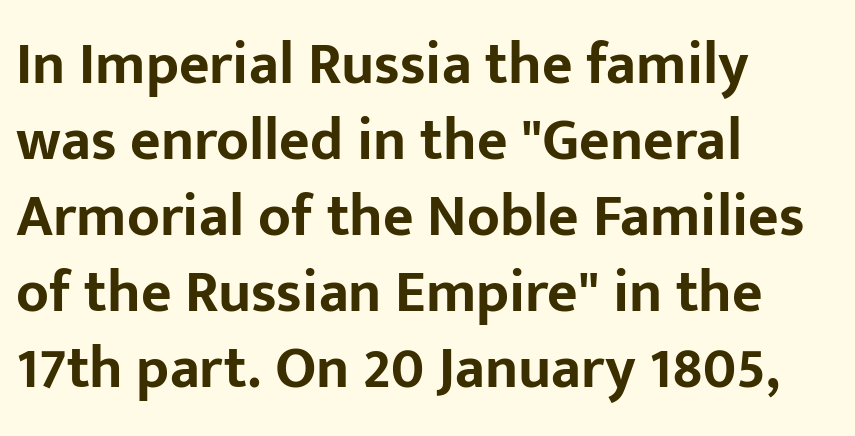
{"serif": "no", "italic": "no", "bold": "yes", "weight": "bold", "width": "normal", "stroke_contrast": "low", "x_height": "medium", "monospaced": "no", "underline": "no", "align": "left", "line_spacing": "normal", "line_spacing_ratio": 1.29, "letter_spacing": "normal", "letter_spacing_em": 0.0, "glyph_px": 59}
